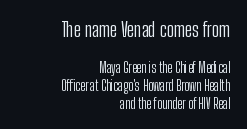
The image shows 20 px text type, upright; set right-aligned, normal line spacing (1.29x), normal letter spacing, not underlined; the first (top) block is 1.43x larger.
